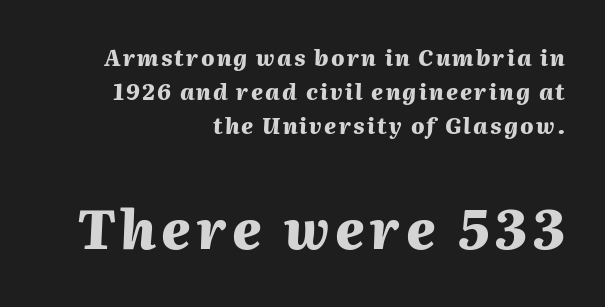
{"italic": "yes", "lean": "right", "slant_degrees": 2, "bold": "yes", "weight": "heavy", "width": "normal", "stroke_contrast": "medium", "x_height": "medium", "monospaced": "no", "underline": "no", "align": "right", "line_spacing": "normal", "line_spacing_ratio": 1.55, "larger_block": "second", "size_ratio": 2.45, "glyph_px": 54}
